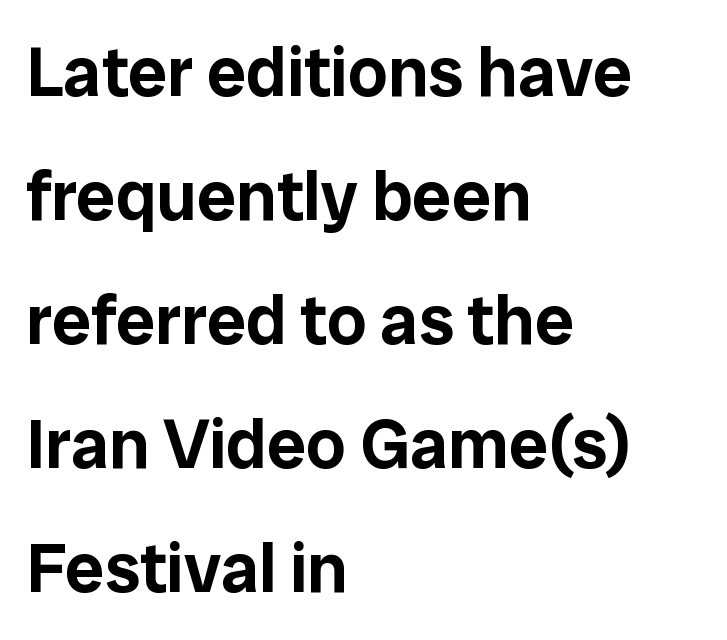
Q: Is the text italic (slanted)? A: No, it is upright.
Q: Is the typeface a serif or a sans-serif typeface? A: Sans-serif.
Q: Is the text underlined? A: No.
Q: How is the paragraph aligned? A: Left-aligned.
Q: Is the spacing between letters normal or unusually wide? A: Normal.
Q: Width (condensed, normal, or wide)? A: Normal.
Q: Stroke contrast? A: Low.
Q: x-height? A: Medium.
Q: Monospaced? A: No.
